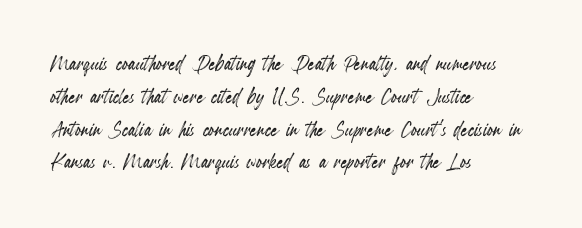
The image shows 26 px text type; set left-aligned, normal line spacing (1.26x), normal letter spacing, not underlined.
